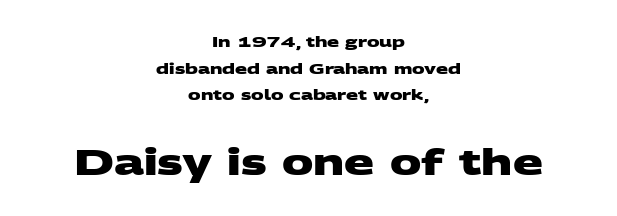
{"serif": "no", "bold": "yes", "weight": "heavy", "width": "wide", "stroke_contrast": "medium", "x_height": "large", "monospaced": "no", "underline": "no", "align": "center", "line_spacing": "loose", "line_spacing_ratio": 1.9, "letter_spacing": "normal", "letter_spacing_em": 0.0, "larger_block": "second", "size_ratio": 2.5, "glyph_px": 35}
